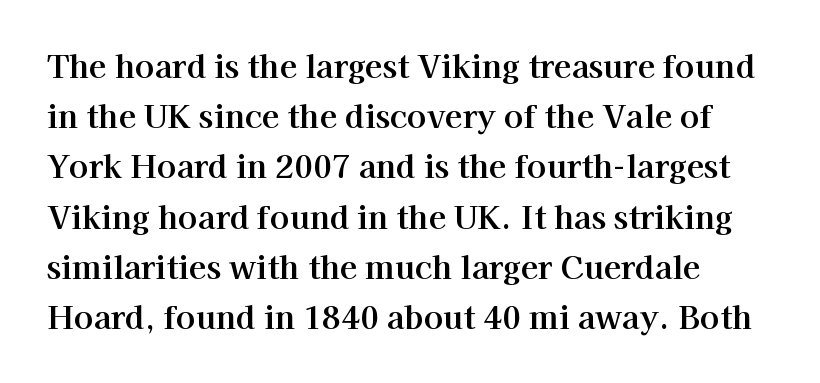
Designer's note — italics off, roman on. Caption: standard tracking, unaltered. A typesetter would call this proportional, since set widths differ per character. The lines sit at an ordinary, default distance from one another. Beneath every word, the page is bare. Are there feet on the stems? There are — it's a serif.
